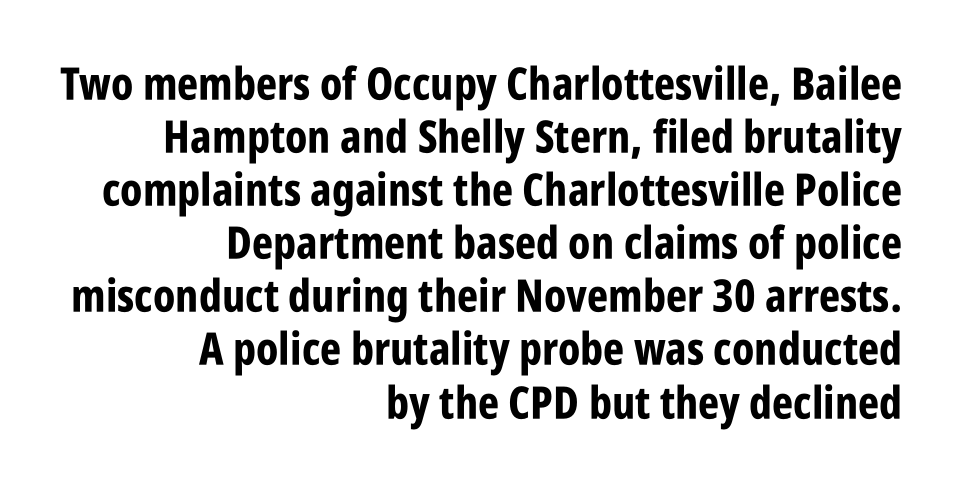
{"serif": "no", "italic": "no", "bold": "yes", "weight": "bold", "width": "condensed", "stroke_contrast": "low", "x_height": "large", "monospaced": "no", "underline": "no", "align": "right", "line_spacing_ratio": 1.18, "letter_spacing": "normal", "letter_spacing_em": 0.0, "glyph_px": 45}
